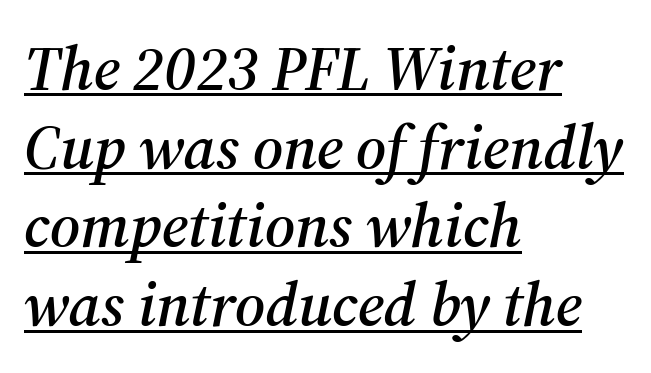
The specimen includes a rule beneath the text block's lines. Standard letterfit; no display-style spreading of the glyphs. Unlike a clean sans, this face finishes its strokes with serifs. Does the lettering tilt? It does — this is italic.
